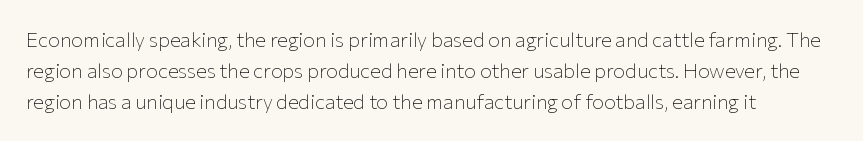
Q: Is the text bold? A: No.
Q: Is the text italic (slanted)? A: No, it is upright.
Q: Is the text underlined? A: No.
Q: How is the paragraph aligned? A: Left-aligned.
Q: Is the spacing between letters normal or unusually wide? A: Normal.
Q: Is the spacing between lines tight, normal or loose? A: Normal.
